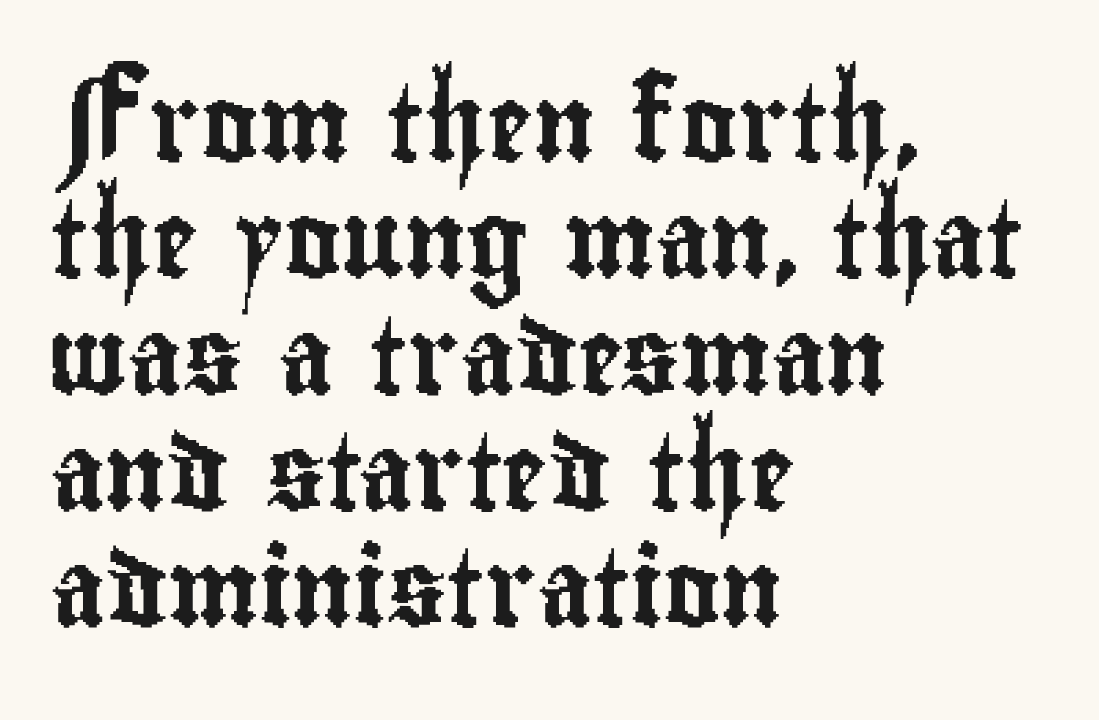
Character widths vary here, with narrow letters taking less room than wide ones. Words appear dense and cohesive because spacing is normal. Check the space under the baseline: it is left empty. Line starts are locked; line ends wander. Evenly set lines give the paragraph a standard silhouette. The face used here is a sans, in the tradition of grotesques and geometrics.
